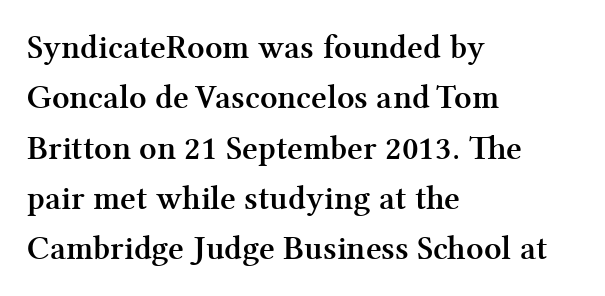
Q: Is the text bold? A: Yes.
Q: Is the text italic (slanted)? A: No, it is upright.
Q: Is the typeface a serif or a sans-serif typeface? A: Serif.
Q: Is the text underlined? A: No.
Q: How is the paragraph aligned? A: Left-aligned.
Q: Is the spacing between letters normal or unusually wide? A: Normal.
Q: Is the spacing between lines tight, normal or loose? A: Normal.
Q: Width (condensed, normal, or wide)? A: Normal.
Q: Stroke contrast? A: Medium.
Q: x-height? A: Medium.
Q: Monospaced? A: No.
